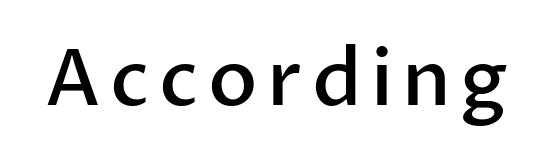
The letters stand upright; this is a roman face. The face used here is a semibold: visibly heavier than regular, lighter than bold. The area under the type is left untouched. Serif or sans? Sans — the stroke terminals are bare. Character widths vary here, with narrow letters taking less room than wide ones.
